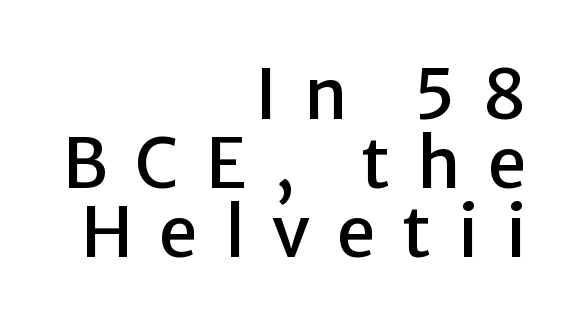
Q: Is the text italic (slanted)? A: No, it is upright.
Q: Is the typeface a serif or a sans-serif typeface? A: Sans-serif.
Q: Is the text underlined? A: No.
Q: How is the paragraph aligned? A: Right-aligned.
Q: Is the spacing between letters normal or unusually wide? A: Unusually wide.
Q: Is the spacing between lines tight, normal or loose? A: Tight.
Q: Width (condensed, normal, or wide)? A: Normal.
Q: Stroke contrast? A: Low.
Q: x-height? A: Medium.
Q: Monospaced? A: No.
